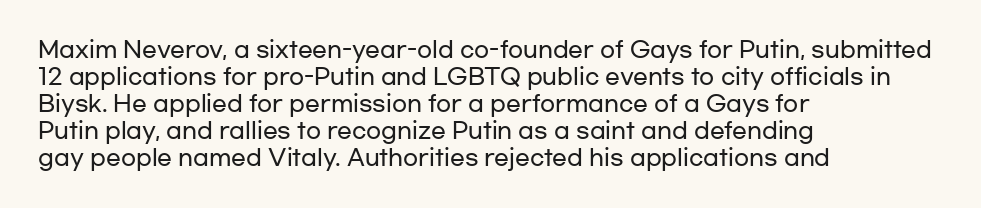
{"italic": "no", "underline": "no", "align": "left", "line_spacing_ratio": 1.23, "letter_spacing": "normal", "letter_spacing_em": 0.0, "glyph_px": 22}
